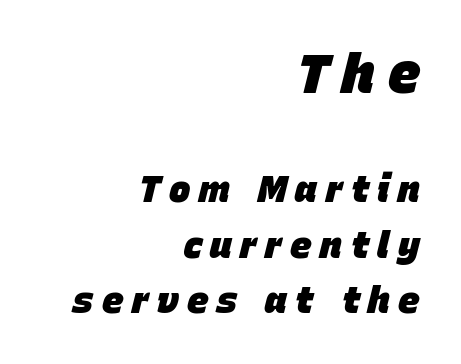
The image shows 54 px heavy type, italic (leaning right); set right-aligned, normal line spacing (1.54x), unusually wide letter spacing (+0.24 em), not underlined; the first (top) block is 1.5x larger; low stroke contrast and a large x-height.
